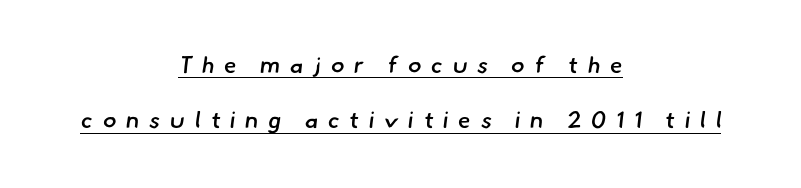
Q: Is the text bold? A: Semi-bold.
Q: Is the text underlined? A: Yes.
Q: How is the paragraph aligned? A: Centered.
Q: Is the spacing between letters normal or unusually wide? A: Unusually wide.
Q: Is the spacing between lines tight, normal or loose? A: Loose.
